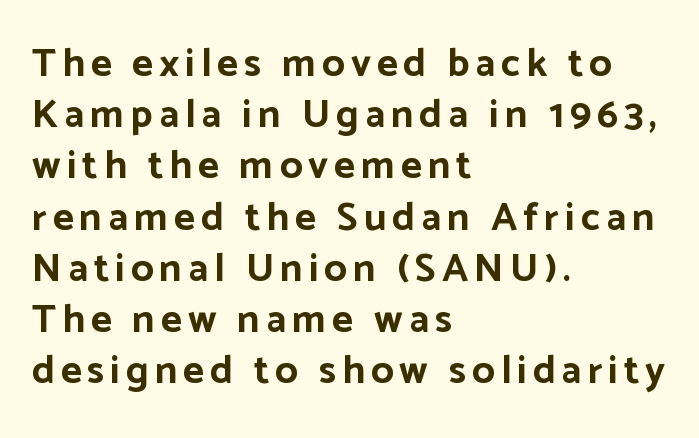
Q: Is the text bold? A: Yes.
Q: Is the text italic (slanted)? A: No, it is upright.
Q: Is the typeface a serif or a sans-serif typeface? A: Sans-serif.
Q: Is the text underlined? A: No.
Q: How is the paragraph aligned? A: Left-aligned.
Q: Is the spacing between lines tight, normal or loose? A: Normal.
Q: Width (condensed, normal, or wide)? A: Normal.
Q: Stroke contrast? A: Low.
Q: x-height? A: Medium.
Q: Monospaced? A: No.
